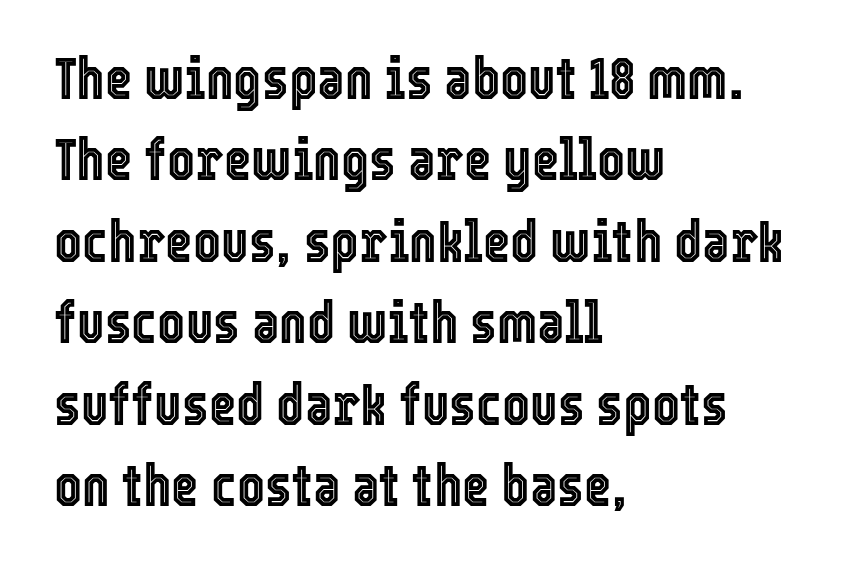
The image shows 59 px condensed type, upright; set left-aligned, normal line spacing (1.38x), normal letter spacing, not underlined; a medium x-height.
